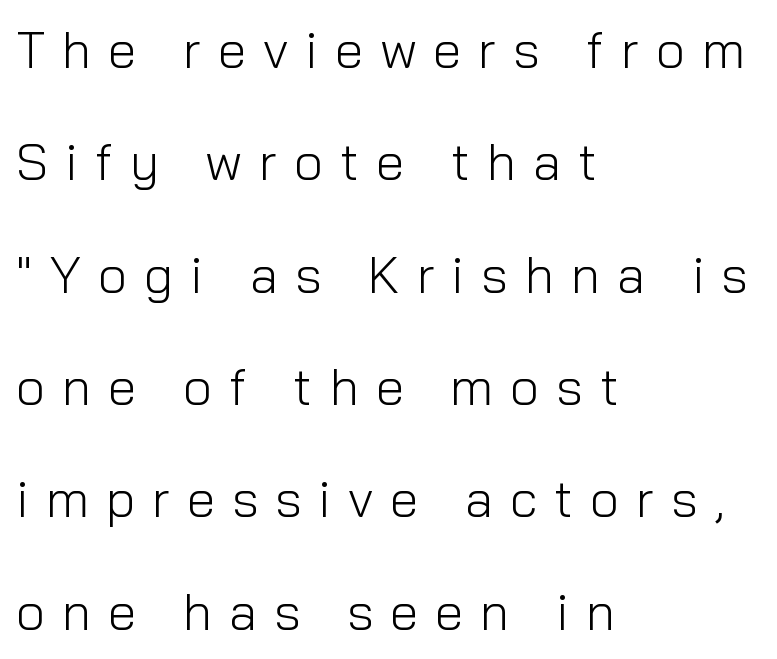
The setting favours the left margin, as ordinary paragraphs usually do. Regarding serifs, this sample does without them. What's the leading like? Stretched, with rows far apart. Weight: in the light-to-regular range. Italic? Not at all — the glyphs are vertical.
